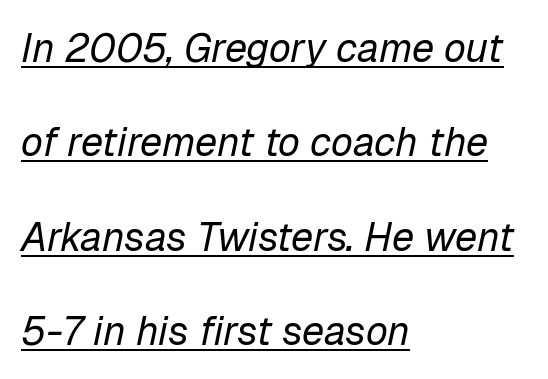
The face used here appears with an underline applied. Standard letterfit; no display-style spreading of the glyphs. These lines were composed using italics. The setting favours the left margin, as ordinary paragraphs usually do.
